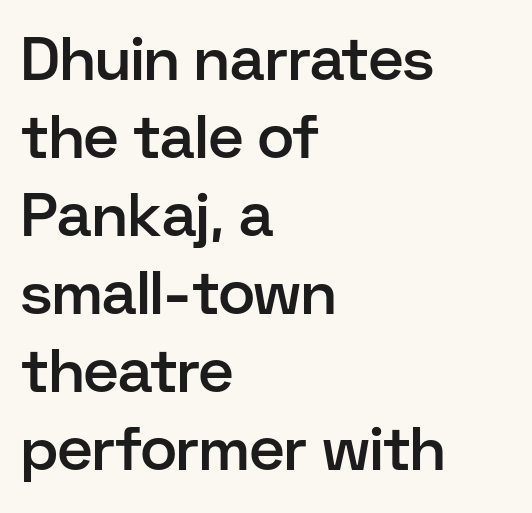
Posture: straight, roman, zero tilt. This sample uses plain, unmodified letter spacing. The typeface chosen for these lines omits serifs. Underline: absent. On the weight axis this lands at semibold, roughly 600.
